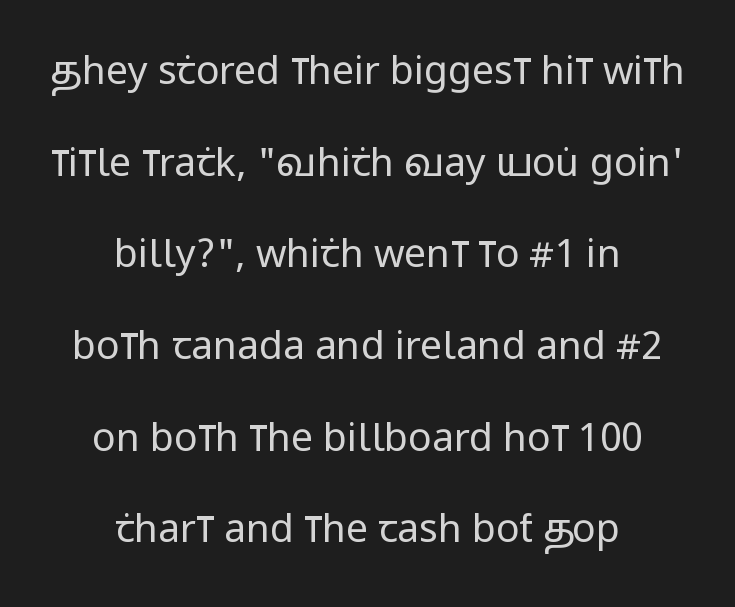
Q: Is the text bold? A: No.
Q: Is the text italic (slanted)? A: No, it is upright.
Q: Is the typeface a serif or a sans-serif typeface? A: Sans-serif.
Q: Is the text underlined? A: No.
Q: How is the paragraph aligned? A: Centered.
Q: Is the spacing between letters normal or unusually wide? A: Normal.
Q: Is the spacing between lines tight, normal or loose? A: Loose.
Q: Width (condensed, normal, or wide)? A: Condensed.
Q: Stroke contrast? A: Low.
Q: x-height? A: Large.
Q: Monospaced? A: No.
